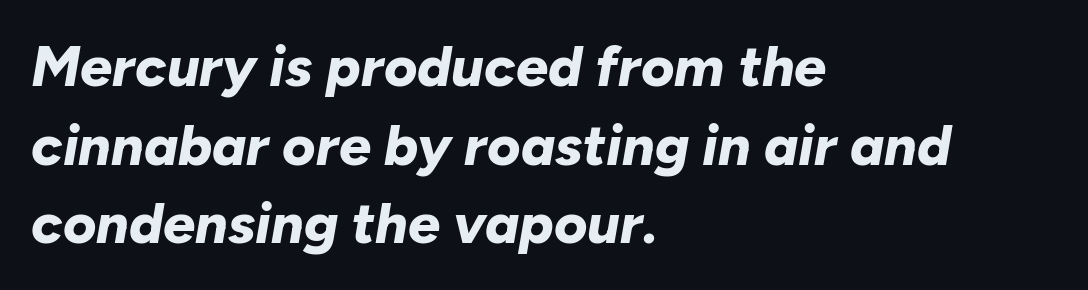
{"italic": "yes", "lean": "right", "slant_degrees": 10, "bold": "yes", "weight": "bold", "width": "normal", "stroke_contrast": "low", "x_height": "medium", "monospaced": "no", "underline": "no", "align": "left", "line_spacing": "normal", "line_spacing_ratio": 1.38, "letter_spacing": "normal", "letter_spacing_em": 0.0, "glyph_px": 57}
